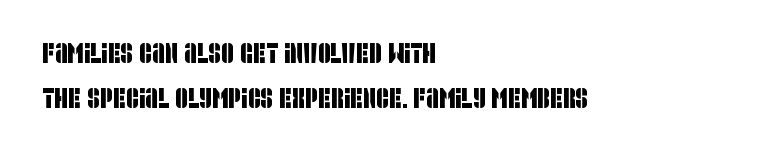
The image shows 28 px condensed sans-serif type; set left-aligned, normal line spacing (1.6x), normal letter spacing, not underlined; low stroke contrast and a large x-height.
